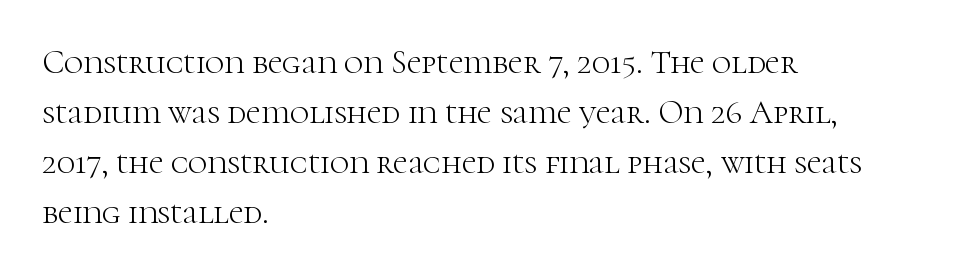
Q: Is the text bold? A: No.
Q: Is the text italic (slanted)? A: No, it is upright.
Q: Is the typeface a serif or a sans-serif typeface? A: Serif.
Q: Is the text underlined? A: No.
Q: How is the paragraph aligned? A: Left-aligned.
Q: Is the spacing between letters normal or unusually wide? A: Normal.
Q: Is the spacing between lines tight, normal or loose? A: Normal.
Q: Width (condensed, normal, or wide)? A: Normal.
Q: Stroke contrast? A: High.
Q: x-height? A: Medium.
Q: Monospaced? A: No.
